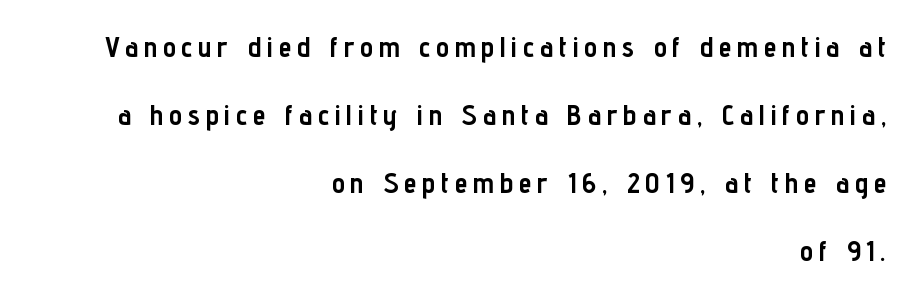
No feet cap the strokes, marking this as sans-serif type. Compared with typical paragraphs, the rows here are farther apart. The foot of each line stays bare and open. The letterforms stand isolated, each surrounded by extra space. Ascenders rise straight up at ninety degrees.
